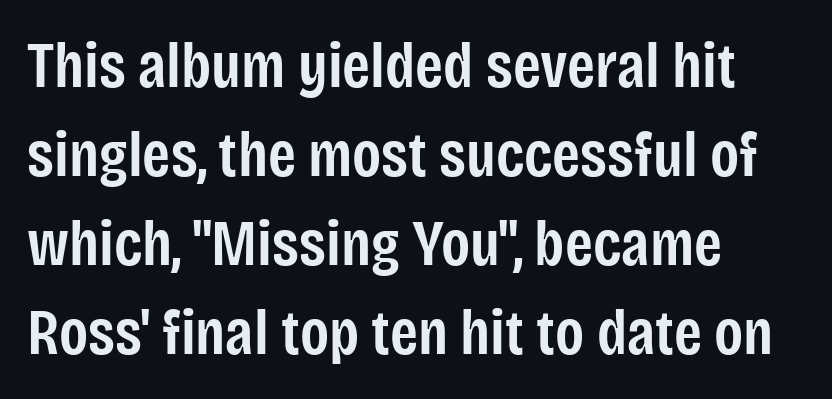
The image shows 64 px semibold, condensed sans-serif type, upright; set left-aligned, normal line spacing (1.39x), normal letter spacing, not underlined; low stroke contrast and a large x-height.
